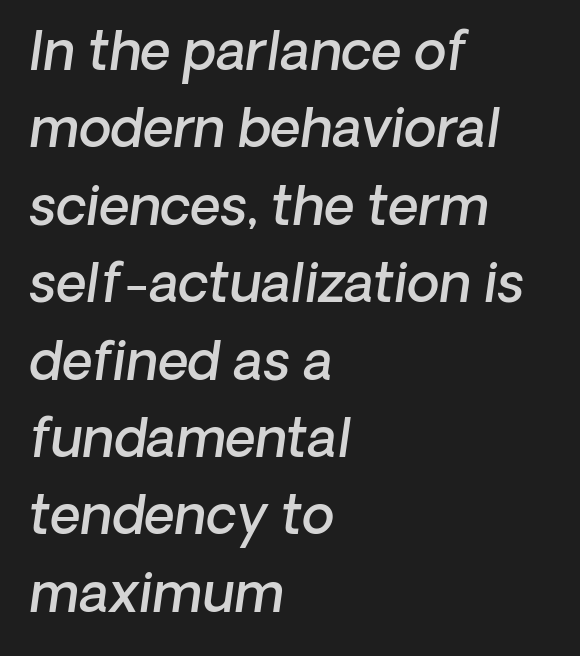
Q: Is the text bold? A: Semi-bold.
Q: Is the text italic (slanted)? A: Yes, it leans right by about 8 degrees.
Q: Is the text underlined? A: No.
Q: How is the paragraph aligned? A: Left-aligned.
Q: Is the spacing between letters normal or unusually wide? A: Normal.
Q: Is the spacing between lines tight, normal or loose? A: Normal.
Q: Width (condensed, normal, or wide)? A: Normal.
Q: Stroke contrast? A: Low.
Q: x-height? A: Medium.
Q: Monospaced? A: No.
